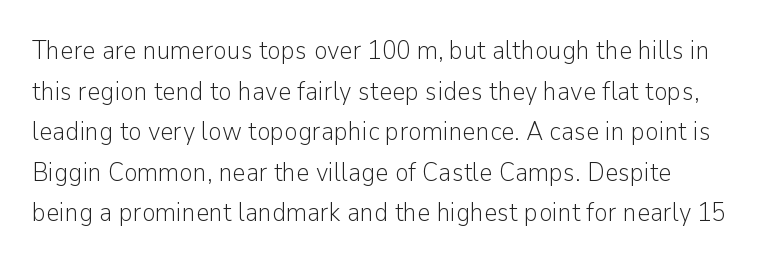
{"italic": "no", "bold": "no", "underline": "no", "line_spacing": "normal", "line_spacing_ratio": 1.56, "letter_spacing": "normal", "letter_spacing_em": 0.0, "glyph_px": 26}
